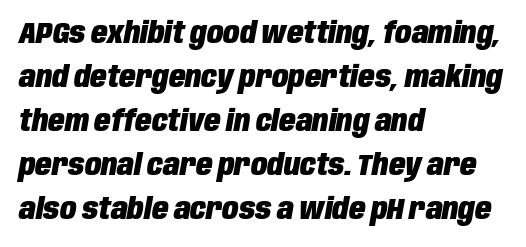
Heavy, bold letterforms. Typeset ragged right — the left edge is the straight one. Spacing verdict: proportional, widths tailored to each character. The passage shown leans; its letterforms are oblique.
